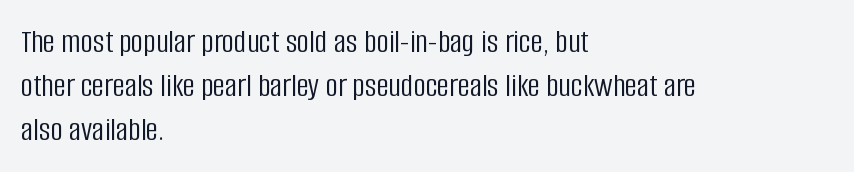
Q: Is the text bold? A: No.
Q: Is the text italic (slanted)? A: No, it is upright.
Q: Is the typeface a serif or a sans-serif typeface? A: Sans-serif.
Q: Is the text underlined? A: No.
Q: How is the paragraph aligned? A: Left-aligned.
Q: Is the spacing between letters normal or unusually wide? A: Normal.
Q: Is the spacing between lines tight, normal or loose? A: Normal.
Q: Width (condensed, normal, or wide)? A: Condensed.
Q: Stroke contrast? A: Low.
Q: x-height? A: Large.
Q: Monospaced? A: No.
